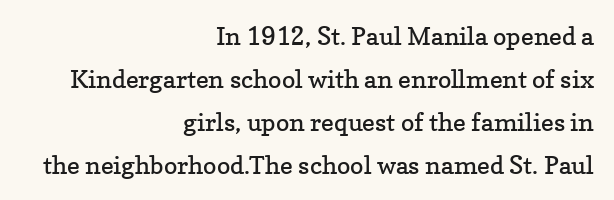
The image shows 25 px text type, upright; set right-aligned, line spacing 1.72x, normal letter spacing, not underlined.
